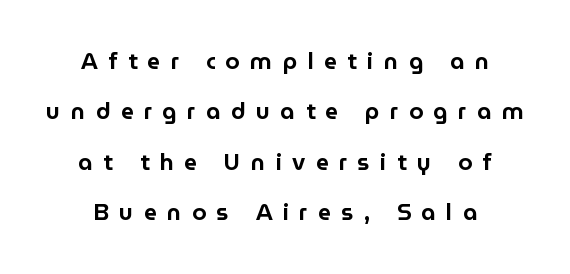
Compared with typical body copy, the letter spacing here is much looser. The passage shown stacks its lines with a broad gap. A roman cut, with each character standing at attention. The paragraph has two soft edges and a firm central axis. Check the space under the baseline: it is left empty.
